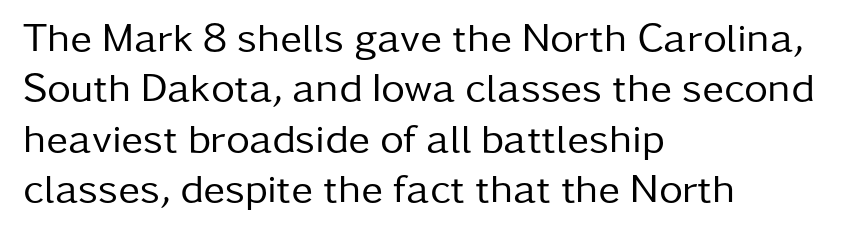
{"serif": "no", "italic": "no", "bold": "no", "weight": "regular", "width": "normal", "stroke_contrast": "low", "x_height": "medium", "monospaced": "no", "underline": "no", "align": "left", "line_spacing_ratio": 1.23, "letter_spacing": "normal", "letter_spacing_em": 0.0, "glyph_px": 41}
